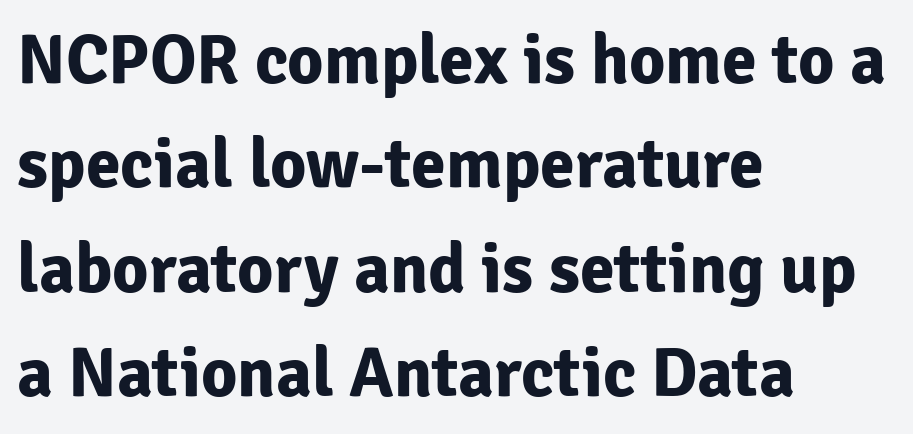
Stroke thickness is high; the sample reads as a true bold. Teacher's note: observe the even left margin — that is flush-left alignment. These lines are rendered in a variable-pitch font. Characters follow at the spacing the type designer built in. Upright lettering throughout.
